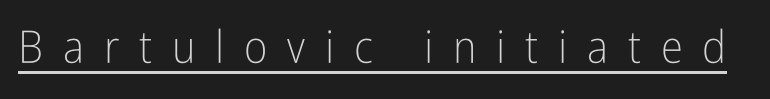
Q: Is the text bold? A: No.
Q: Is the text italic (slanted)? A: No, it is upright.
Q: Is the typeface a serif or a sans-serif typeface? A: Sans-serif.
Q: Is the text underlined? A: Yes.
Q: Is the spacing between letters normal or unusually wide? A: Unusually wide.
Q: Width (condensed, normal, or wide)? A: Condensed.
Q: Stroke contrast? A: Low.
Q: x-height? A: Medium.
Q: Monospaced? A: No.
